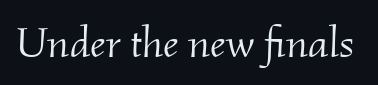
Q: Is the text bold? A: No.
Q: Is the text italic (slanted)? A: Yes, it leans right by about 2 degrees.
Q: Is the typeface a serif or a sans-serif typeface? A: Serif.
Q: Is the text underlined? A: No.
Q: Is the spacing between letters normal or unusually wide? A: Normal.
Q: Width (condensed, normal, or wide)? A: Normal.
Q: Stroke contrast? A: Medium.
Q: x-height? A: Small.
Q: Monospaced? A: No.
